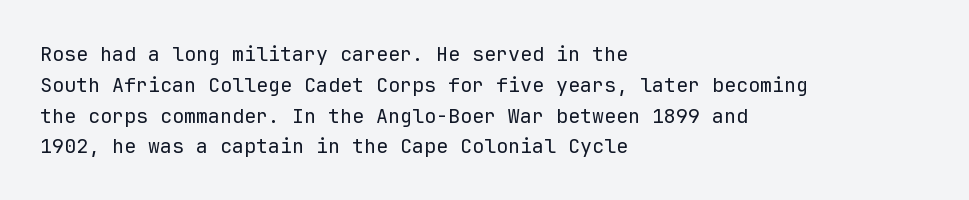
{"italic": "no", "bold": "no", "underline": "no", "align": "left", "line_spacing": "normal", "line_spacing_ratio": 1.54, "letter_spacing": "normal", "letter_spacing_em": 0.0, "glyph_px": 20}
